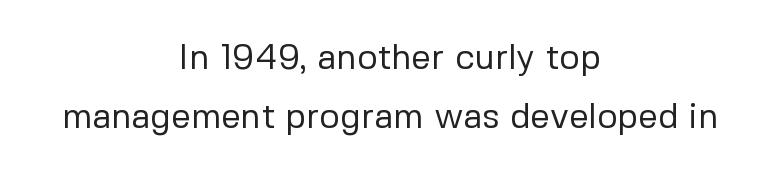
Type without underlining. The strokes carry an ordinary text weight at most. Italic? Not at all — the glyphs are vertical. The compositor balanced each line on the midline.
